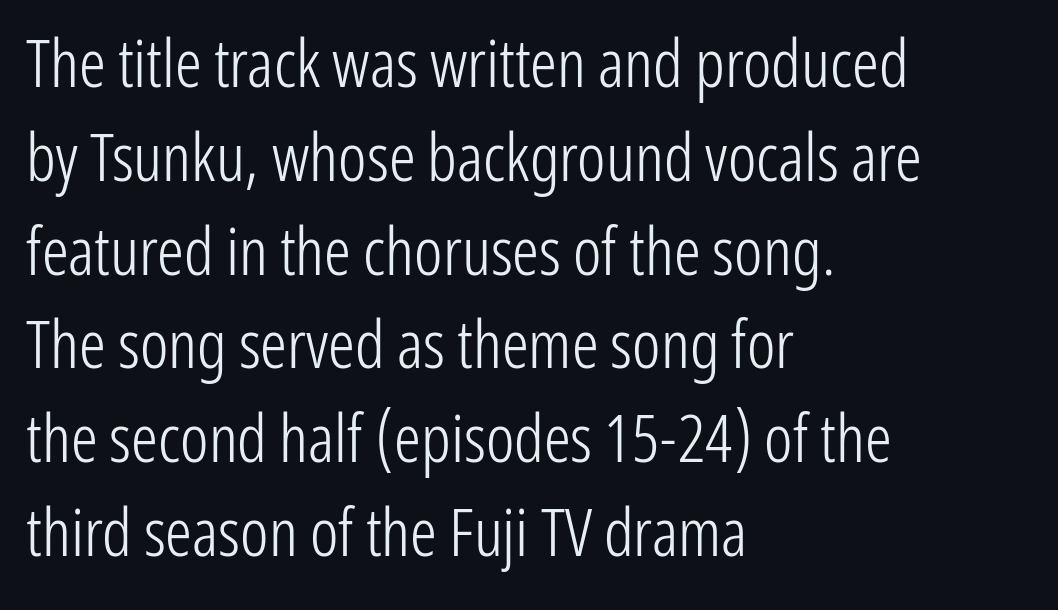
The image shows 67 px light, condensed sans-serif type, upright; set left-aligned, normal line spacing (1.4x), normal letter spacing, not underlined; low stroke contrast and a medium x-height.
